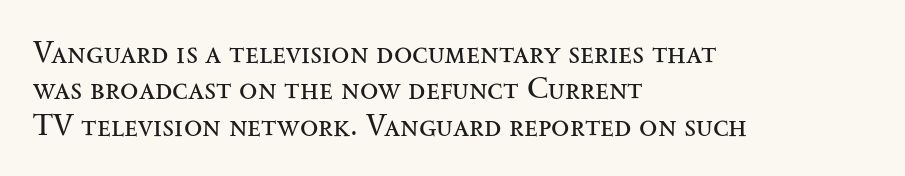
You could call the tracking neutral — neither tight nor loose. No chunkiness to these letters — they're not bold. Only glyphs here, with clear space below each row. The letters carry serifs — small finishing strokes at the ends of their stems. The passage shown is typed in a proportional face where columns would drift.
